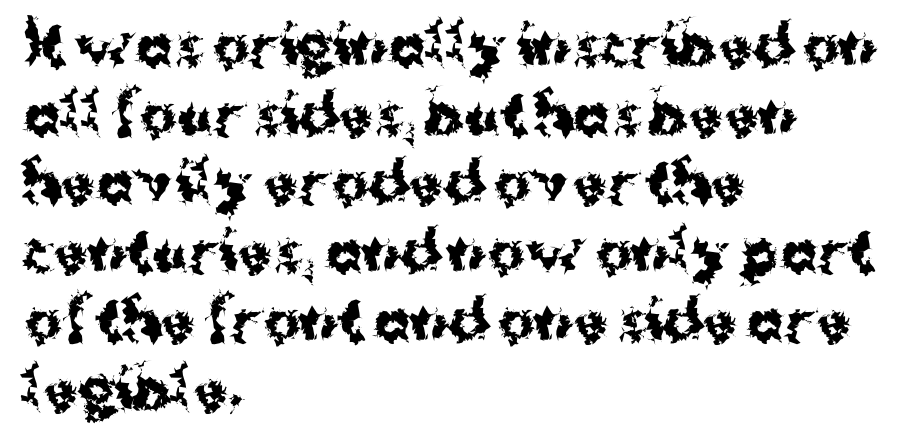
{"serif": "no", "italic": "no", "bold": "yes", "weight": "bold", "width": "normal", "stroke_contrast": "medium", "x_height": "medium", "monospaced": "no", "underline": "no", "align": "left", "line_spacing": "normal", "line_spacing_ratio": 1.25, "letter_spacing": "normal", "letter_spacing_em": 0.0, "glyph_px": 55}
